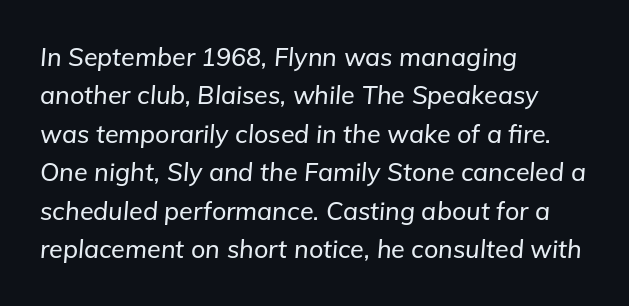
The image shows 25 px text type, italic (leaning right); set left-aligned, normal line spacing (1.54x), normal letter spacing, not underlined.
